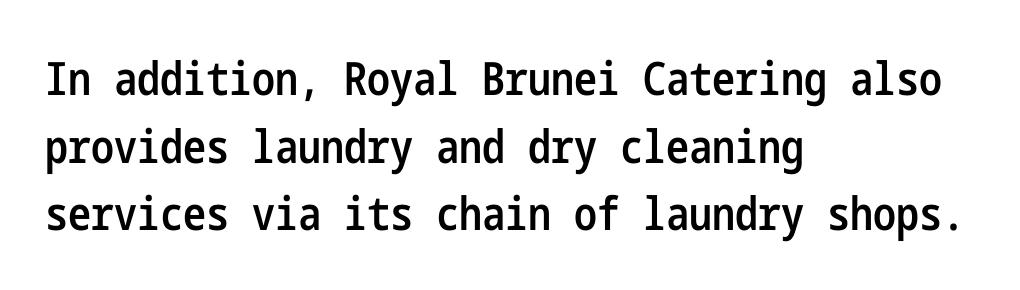
No italicization has been applied; the sample stays upright. The face used here is a semibold: visibly heavier than regular, lighter than bold. No word sits above an underline. Reading down the column, the eye jumps a familiar distance to each next line. Spacing between characters is what you'd get straight out of the box.
